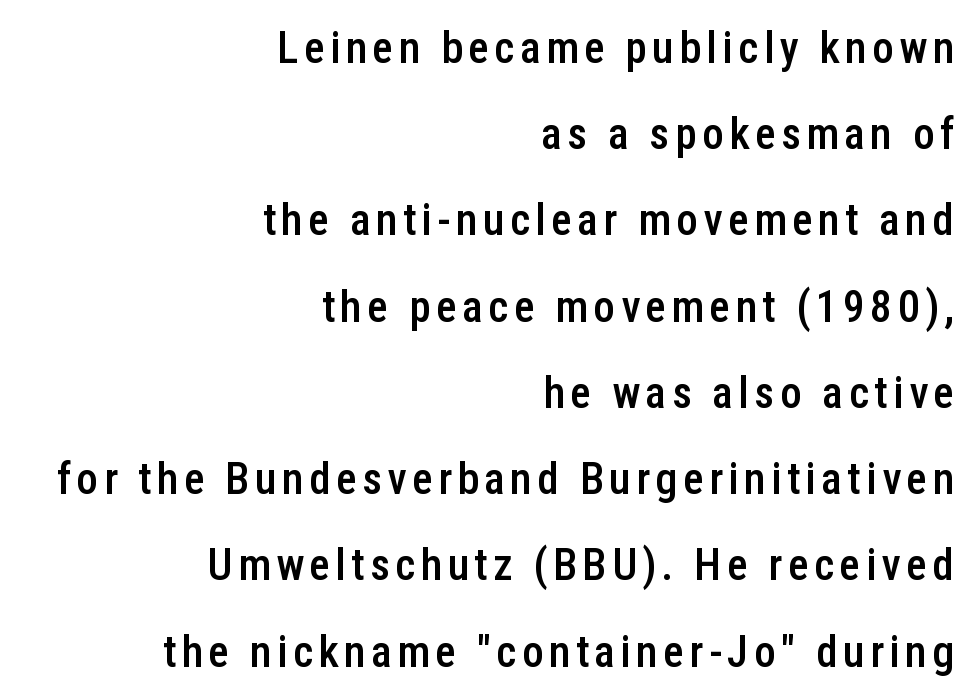
{"serif": "no", "italic": "no", "bold": "semi", "weight": "semibold", "width": "condensed", "stroke_contrast": "low", "x_height": "medium", "monospaced": "no", "underline": "no", "align": "right", "line_spacing": "loose", "line_spacing_ratio": 1.96, "glyph_px": 44}
